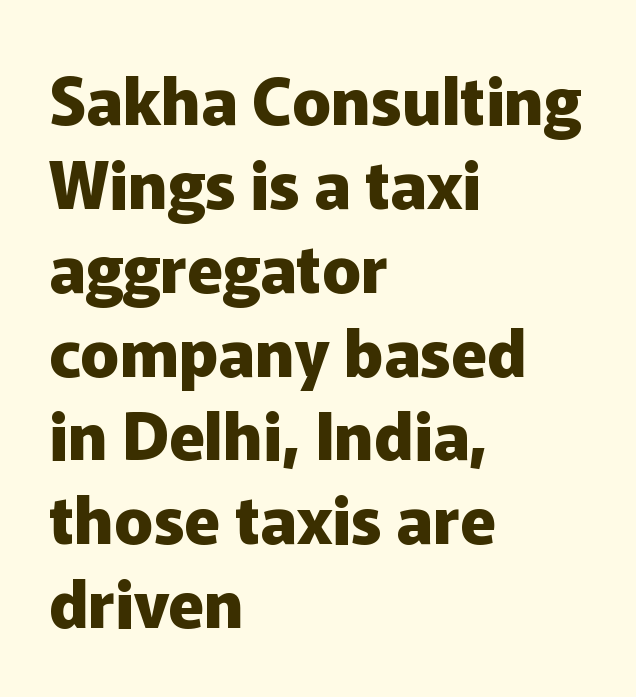
Each line starts at the same left margin while the right side varies. Leading matches the norm, producing a regular column. The passage shown is not underscored anywhere. Words appear dense and cohesive because spacing is normal.
